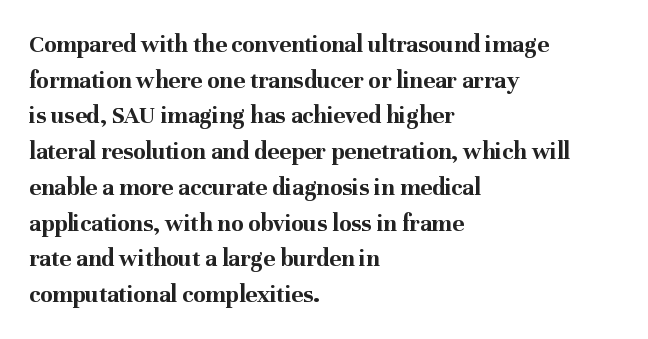
The image shows 25 px bold type, upright; set left-aligned, normal line spacing (1.43x), normal letter spacing, not underlined.
